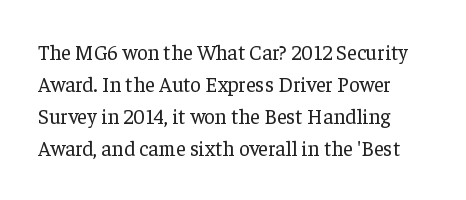
{"italic": "no", "bold": "no", "underline": "no", "line_spacing": "normal", "line_spacing_ratio": 1.53, "letter_spacing": "normal", "letter_spacing_em": 0.0, "glyph_px": 21}
